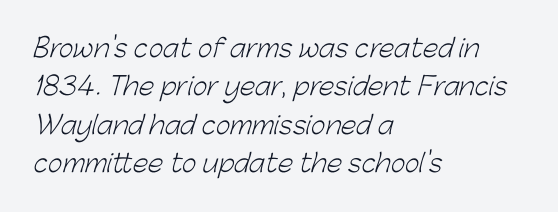
{"bold": "no", "underline": "no", "align": "left", "line_spacing": "normal", "line_spacing_ratio": 1.54, "letter_spacing": "normal", "letter_spacing_em": 0.0, "glyph_px": 25}
